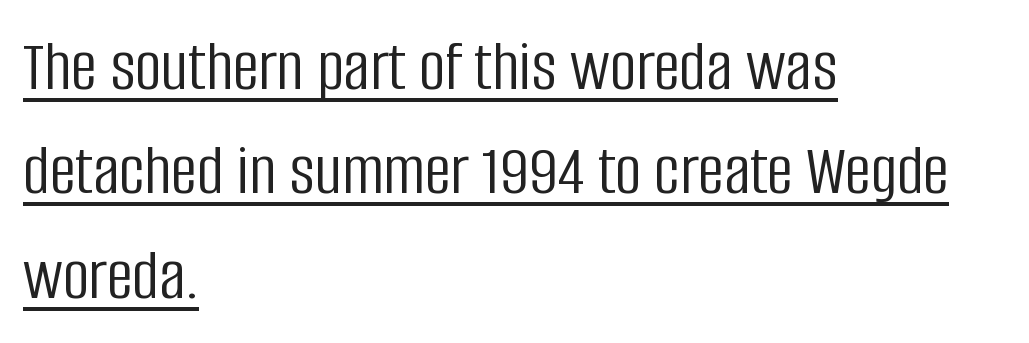
The image shows 73 px light, condensed sans-serif type, upright; set left-aligned, normal line spacing (1.43x), normal letter spacing, underlined; low stroke contrast and a large x-height.
